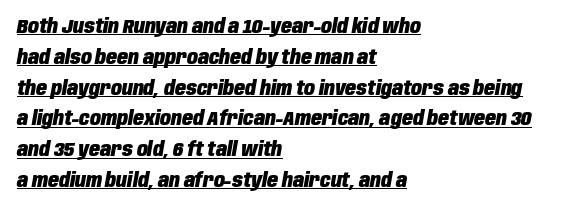
Horizontal alignment here is leftward, the default for most running prose. You can tell it's italic because the verticals aren't actually vertical. Each line of the rendering has a horizontal stroke beneath the glyphs. Honestly, the row spacing looks completely unremarkable.
